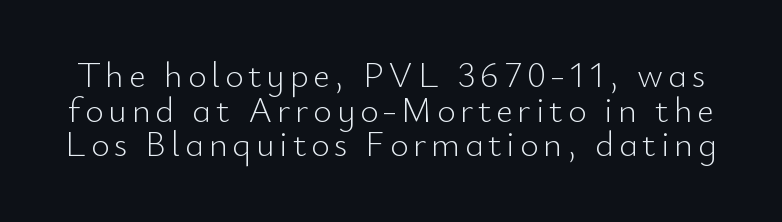
Note the varied advance widths — an 'i' is clearly narrower than an 'm'. The line-height multiplier appears low, near solid setting. This reads as an unemphasized weight, regular at the heaviest. Posture: upright roman.
